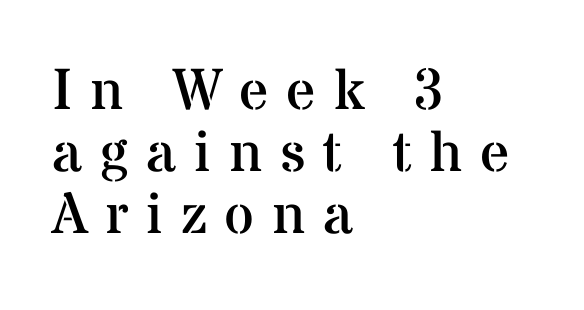
The image shows 58 px regular-weight serif type, upright; set left-aligned, tight line spacing (1.07x), unusually wide letter spacing (+0.3 em), not underlined; medium stroke contrast and a medium x-height.
